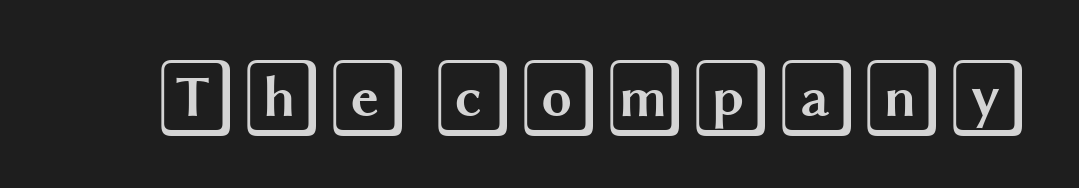
{"italic": "no", "width": "wide", "x_height": "large", "underline": "no", "letter_spacing": "normal", "letter_spacing_em": 0.0, "glyph_px": 78}
